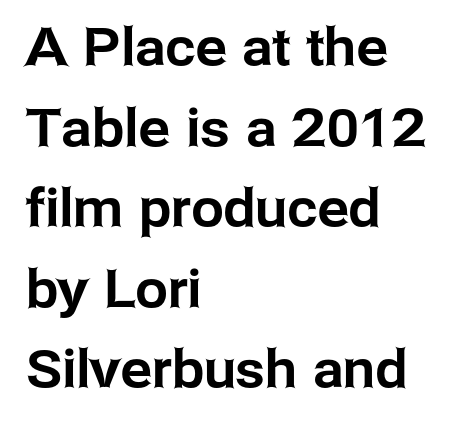
The text was rendered using a sans face with plain stroke endings. Is there much room between lines? A standard amount, neither cramped nor airy. The passage shown is typed in a proportional face where columns would drift. A typesetter would call this zero additional tracking. Descenders are the only things crossing below the line.
